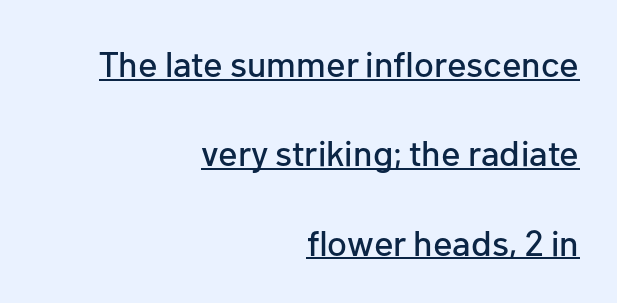
{"serif": "no", "italic": "no", "width": "normal", "stroke_contrast": "low", "x_height": "medium", "monospaced": "no", "underline": "yes", "align": "right", "line_spacing": "loose", "line_spacing_ratio": 2.48, "letter_spacing": "normal", "letter_spacing_em": 0.0, "glyph_px": 36}
